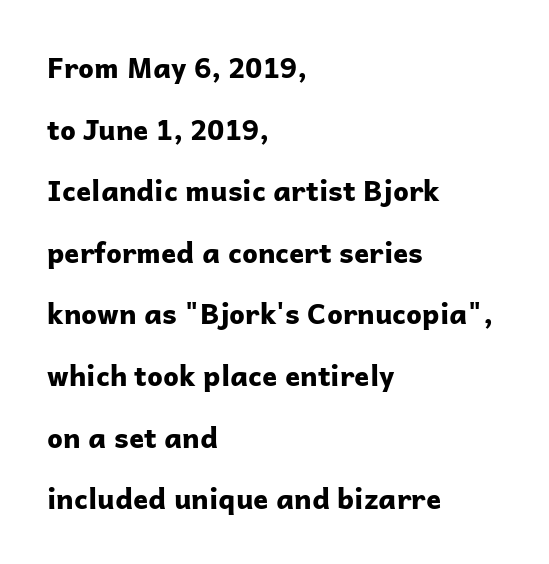
{"serif": "no", "italic": "no", "bold": "yes", "weight": "bold", "width": "normal", "stroke_contrast": "low", "x_height": "medium", "monospaced": "no", "underline": "no", "align": "left", "line_spacing": "loose", "line_spacing_ratio": 2.2, "letter_spacing": "normal", "letter_spacing_em": 0.0, "glyph_px": 28}
